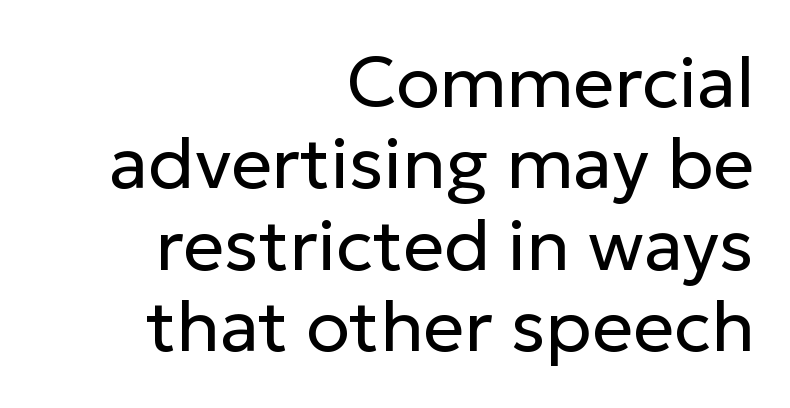
The image shows 72 px regular-weight sans-serif type, upright; set right-aligned, tight line spacing (1.13x), normal letter spacing, not underlined; low stroke contrast and a medium x-height.
